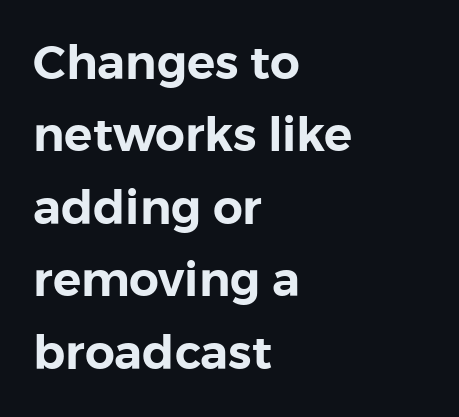
The rendering uses natural spacing where letterforms have individual widths. Anything drawn beneath the words? Only blank space. Does the copy run flush right? No — it runs flush left. These lines sit exactly where default settings would place them.
